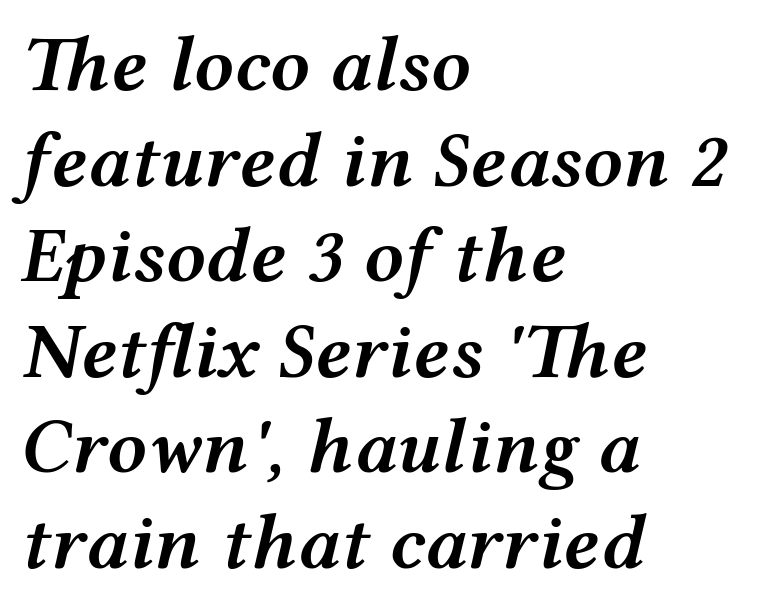
Q: Is the text bold? A: Semi-bold.
Q: Is the text italic (slanted)? A: Yes, it leans right by about 12 degrees.
Q: Is the text underlined? A: No.
Q: How is the paragraph aligned? A: Left-aligned.
Q: Is the spacing between letters normal or unusually wide? A: Normal.
Q: Width (condensed, normal, or wide)? A: Wide.
Q: Stroke contrast? A: Medium.
Q: x-height? A: Medium.
Q: Monospaced? A: No.
